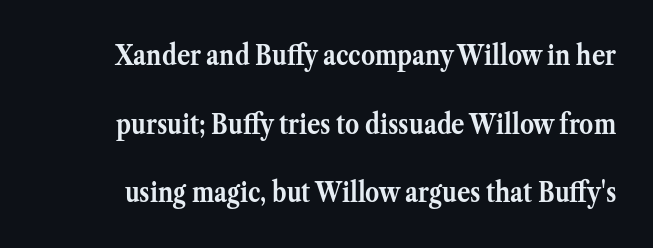
Q: Is the text bold? A: Yes.
Q: Is the text italic (slanted)? A: No, it is upright.
Q: Is the typeface a serif or a sans-serif typeface? A: Serif.
Q: Is the text underlined? A: No.
Q: Is the spacing between letters normal or unusually wide? A: Normal.
Q: Is the spacing between lines tight, normal or loose? A: Loose.
Q: Width (condensed, normal, or wide)? A: Normal.
Q: Stroke contrast? A: Medium.
Q: x-height? A: Medium.
Q: Monospaced? A: No.
